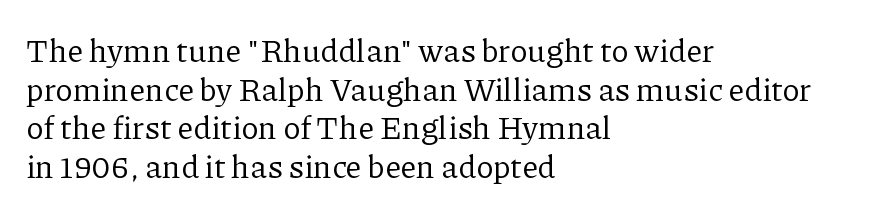
{"serif": "yes", "italic": "no", "bold": "no", "weight": "regular", "width": "normal", "stroke_contrast": "low", "x_height": "medium", "monospaced": "no", "underline": "no", "align": "left", "line_spacing_ratio": 1.21, "letter_spacing": "normal", "letter_spacing_em": 0.0, "glyph_px": 32}
